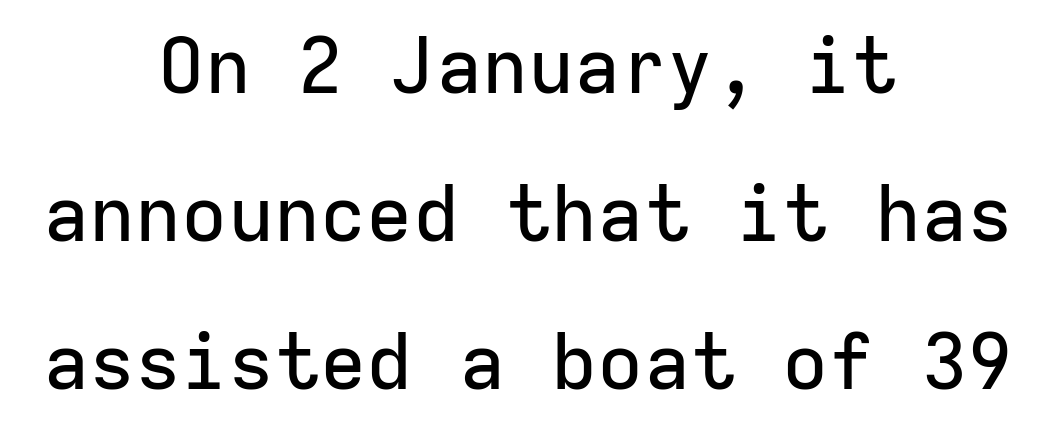
Q: Is the text italic (slanted)? A: No, it is upright.
Q: Is the typeface a serif or a sans-serif typeface? A: Sans-serif.
Q: Is the text underlined? A: No.
Q: How is the paragraph aligned? A: Centered.
Q: Is the spacing between letters normal or unusually wide? A: Normal.
Q: Is the spacing between lines tight, normal or loose? A: Loose.
Q: Width (condensed, normal, or wide)? A: Normal.
Q: Stroke contrast? A: Low.
Q: x-height? A: Medium.
Q: Monospaced? A: Yes.
